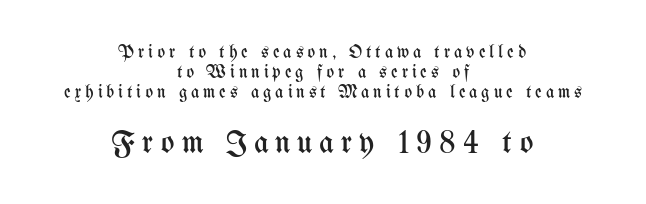
{"italic": "no", "bold": "no", "weight": "regular", "width": "condensed", "stroke_contrast": "medium", "x_height": "medium", "monospaced": "no", "underline": "no", "align": "center", "line_spacing": "tight", "line_spacing_ratio": 1.1, "letter_spacing": "wide", "letter_spacing_em": 0.22, "larger_block": "second", "size_ratio": 1.78, "glyph_px": 32}
